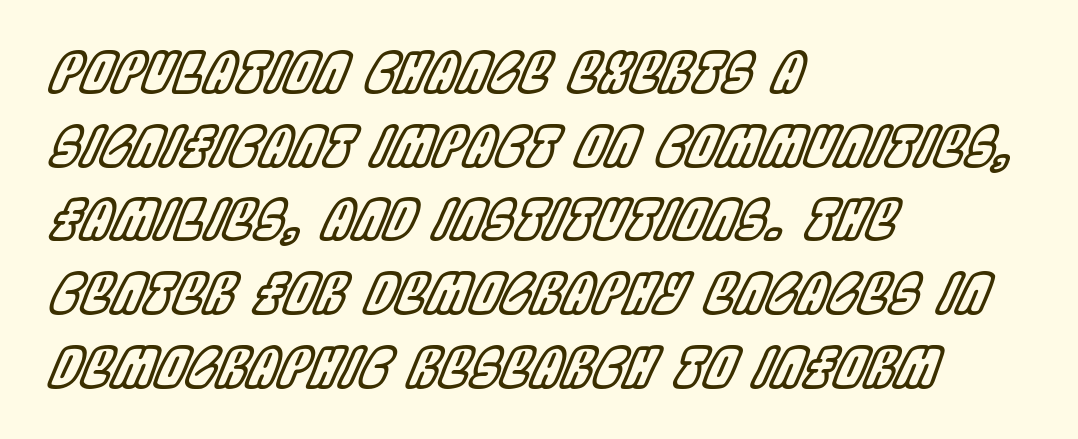
This sample keeps an unexceptional amount of space between lines. Each row of text sits above clean, open space. Tracking here is standard; glyphs follow each other at the usual distance. Which margin do the lines hug? The left one — the right edge is uneven.
